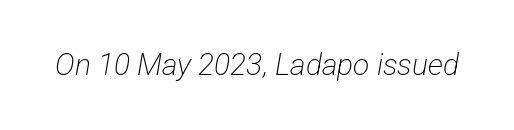
Q: Is the text bold? A: No.
Q: Is the typeface a serif or a sans-serif typeface? A: Sans-serif.
Q: Is the text underlined? A: No.
Q: Is the spacing between letters normal or unusually wide? A: Normal.
Q: Width (condensed, normal, or wide)? A: Condensed.
Q: Stroke contrast? A: Low.
Q: x-height? A: Medium.
Q: Monospaced? A: No.
